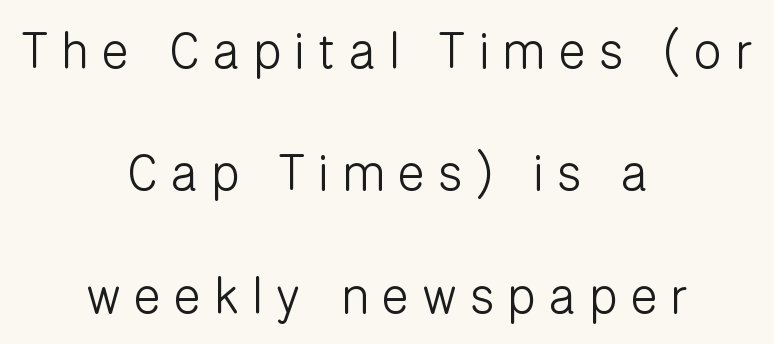
The image shows 50 px light sans-serif type, upright; set centered, loose line spacing (2.45x), unusually wide letter spacing (+0.27 em), not underlined; low stroke contrast and a medium x-height.
